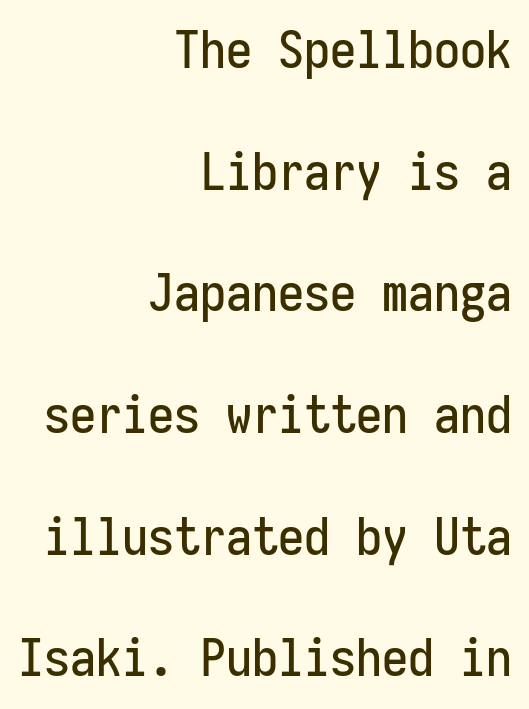
The image shows 52 px condensed sans-serif type, upright, monospaced; set right-aligned, loose line spacing (2.34x), normal letter spacing, not underlined; low stroke contrast and a medium x-height.
